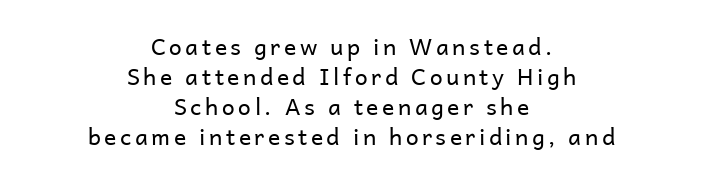
The image shows 23 px text type, upright; set centered, normal line spacing (1.3x), not underlined.
